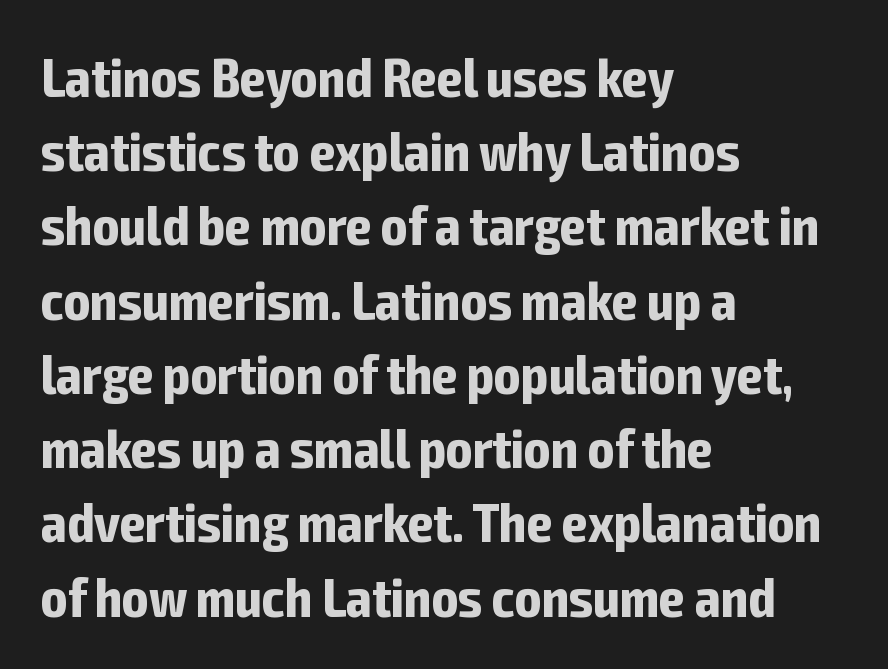
Q: Is the text bold? A: Yes.
Q: Is the text italic (slanted)? A: No, it is upright.
Q: Is the typeface a serif or a sans-serif typeface? A: Sans-serif.
Q: Is the text underlined? A: No.
Q: How is the paragraph aligned? A: Left-aligned.
Q: Is the spacing between letters normal or unusually wide? A: Normal.
Q: Is the spacing between lines tight, normal or loose? A: Normal.
Q: Width (condensed, normal, or wide)? A: Condensed.
Q: Stroke contrast? A: Low.
Q: x-height? A: Medium.
Q: Monospaced? A: No.
